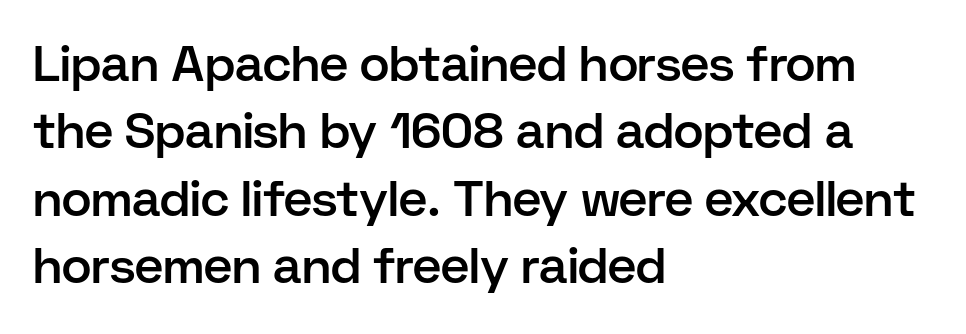
{"serif": "no", "italic": "no", "bold": "semi", "weight": "semibold", "width": "normal", "stroke_contrast": "low", "x_height": "medium", "monospaced": "no", "underline": "no", "align": "left", "line_spacing": "normal", "line_spacing_ratio": 1.35, "letter_spacing": "normal", "letter_spacing_em": 0.0, "glyph_px": 50}
